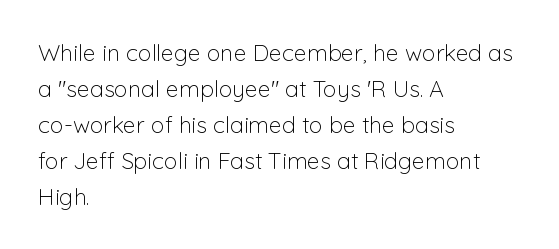
Q: Is the text bold? A: No.
Q: Is the text italic (slanted)? A: No, it is upright.
Q: Is the text underlined? A: No.
Q: How is the paragraph aligned? A: Left-aligned.
Q: Is the spacing between letters normal or unusually wide? A: Normal.
Q: Is the spacing between lines tight, normal or loose? A: Normal.
